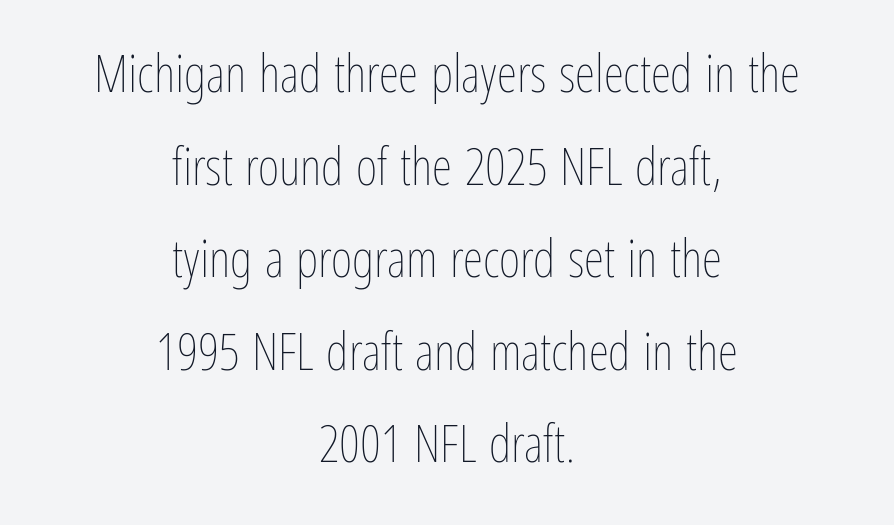
{"italic": "no", "bold": "no", "weight": "thin", "width": "condensed", "stroke_contrast": "low", "x_height": "medium", "monospaced": "no", "underline": "no", "align": "center", "line_spacing_ratio": 1.78, "letter_spacing": "normal", "letter_spacing_em": 0.0, "glyph_px": 52}
